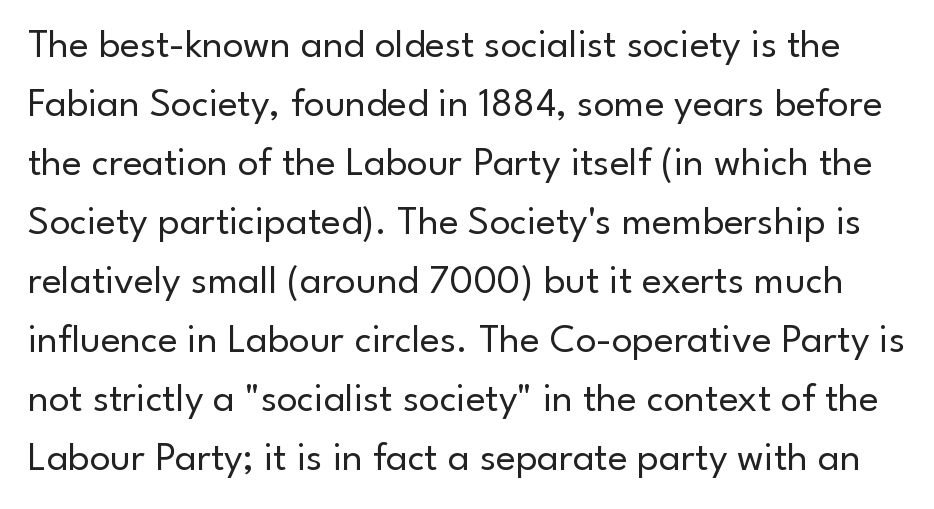
{"serif": "no", "italic": "no", "bold": "no", "weight": "regular", "width": "normal", "stroke_contrast": "low", "x_height": "small", "monospaced": "no", "underline": "no", "line_spacing": "normal", "line_spacing_ratio": 1.44, "letter_spacing": "normal", "letter_spacing_em": 0.0, "glyph_px": 41}
